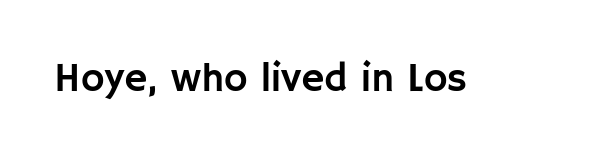
Posture: upright roman. The letters sit at their default tracking, neither squeezed nor spread. The gap between lines stays unmarked. Each letter keeps its own natural width here, so spacing adapts to shape.
